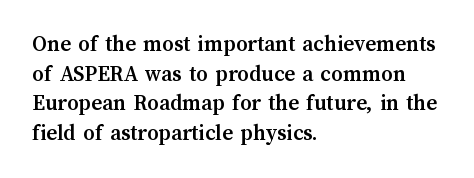
The image shows 23 px bold type, upright; set left-aligned, normal line spacing (1.29x), normal letter spacing, not underlined.
